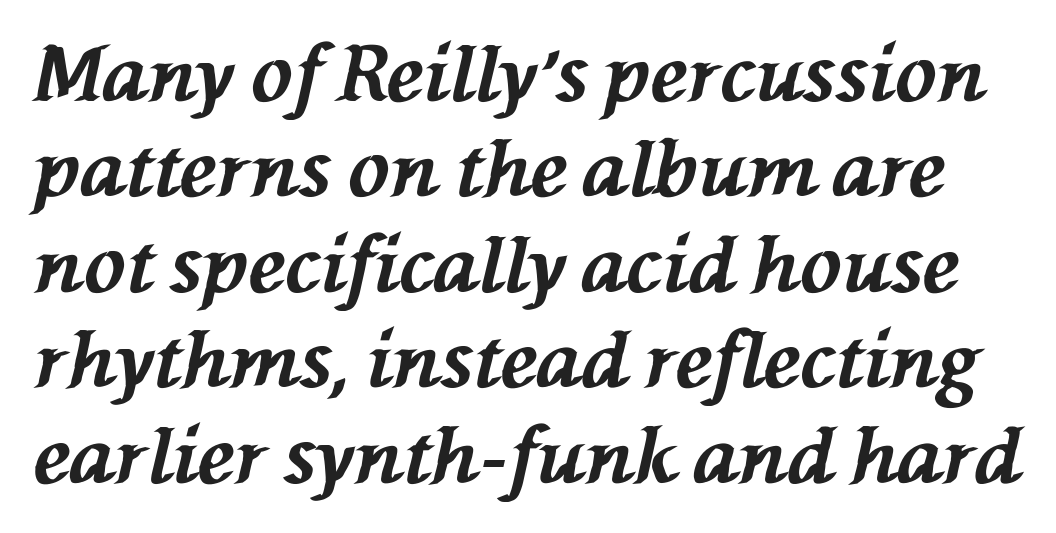
The image shows 77 px bold type, italic (leaning left); set line spacing 1.24x, normal letter spacing, not underlined; medium stroke contrast and a medium x-height.
